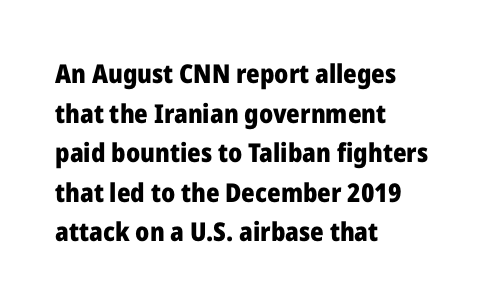
The image shows 26 px bold type, upright; set left-aligned, normal line spacing (1.52x), normal letter spacing, not underlined.
